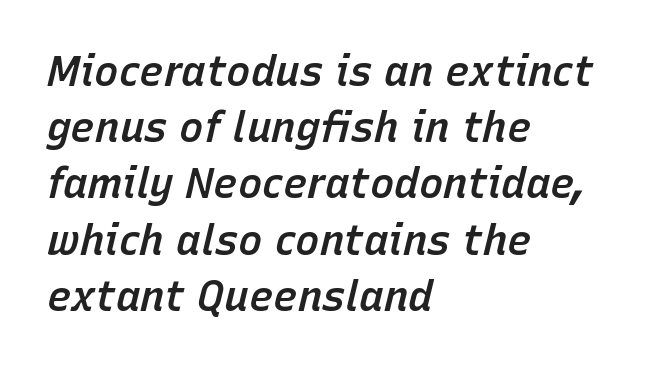
Q: Is the text bold? A: Semi-bold.
Q: Is the text italic (slanted)? A: Yes, it leans right by about 15 degrees.
Q: Is the text underlined? A: No.
Q: How is the paragraph aligned? A: Left-aligned.
Q: Is the spacing between letters normal or unusually wide? A: Normal.
Q: Is the spacing between lines tight, normal or loose? A: Normal.
Q: Width (condensed, normal, or wide)? A: Normal.
Q: Stroke contrast? A: Low.
Q: x-height? A: Medium.
Q: Monospaced? A: No.
